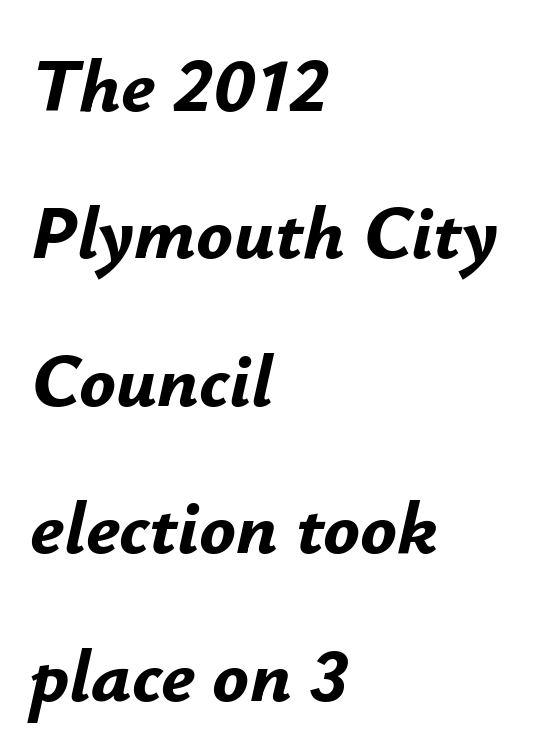
{"italic": "yes", "lean": "right", "slant_degrees": 12, "bold": "yes", "weight": "bold", "width": "normal", "stroke_contrast": "low", "x_height": "small", "monospaced": "no", "underline": "no", "align": "left", "line_spacing": "loose", "line_spacing_ratio": 1.94, "letter_spacing": "normal", "letter_spacing_em": 0.0, "glyph_px": 76}
